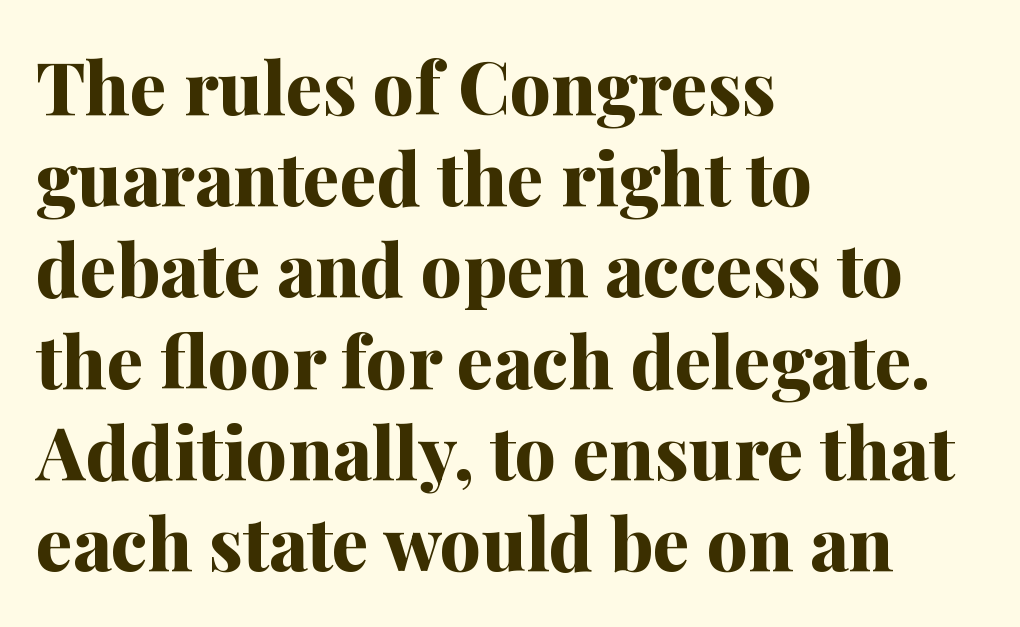
The image shows 73 px bold serif type, upright; set left-aligned, normal line spacing (1.25x), normal letter spacing, not underlined; medium stroke contrast and a medium x-height.
